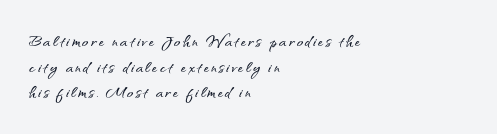
The image shows 21 px text type; set left-aligned, line spacing 1.22x, not underlined.
